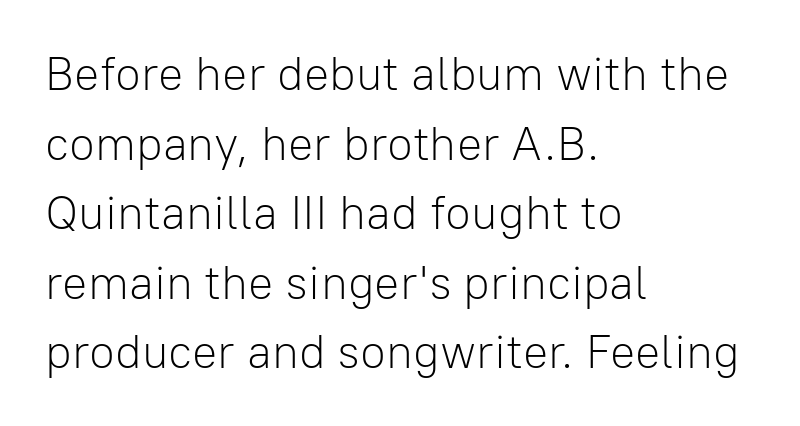
The image shows 47 px light sans-serif type, upright; set left-aligned, normal line spacing (1.48x), normal letter spacing, not underlined; low stroke contrast and a medium x-height.
